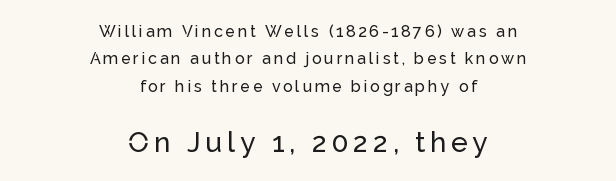
The image shows 28 px sans-serif type, upright; set centered, line spacing 1.71x, not underlined; the second (bottom) block is 1.75x larger; low stroke contrast and a medium x-height.
